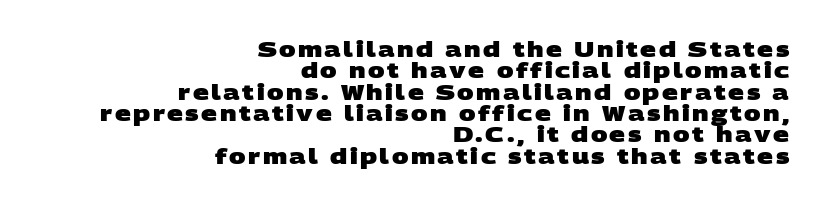
{"bold": "yes", "underline": "no", "align": "right", "line_spacing": "tight", "line_spacing_ratio": 0.97, "glyph_px": 22}
